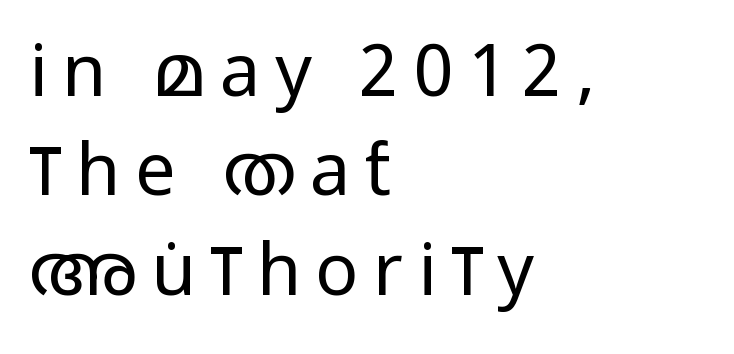
The image shows 72 px regular-weight, condensed sans-serif type, upright; set left-aligned, normal line spacing (1.38x), unusually wide letter spacing (+0.2 em), not underlined; low stroke contrast and a large x-height.
